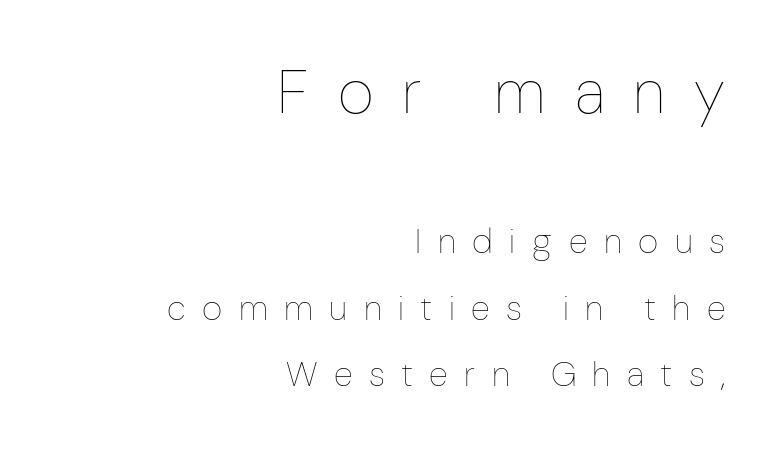
Q: Is the text bold? A: No.
Q: Is the text italic (slanted)? A: No, it is upright.
Q: Is the text underlined? A: No.
Q: How is the paragraph aligned? A: Right-aligned.
Q: Is the spacing between letters normal or unusually wide? A: Unusually wide.
Q: Is the spacing between lines tight, normal or loose? A: Loose.
Q: Which block of text is set in a larger size, the first (top) or the second (bottom)? A: The first (top) one.
Q: Width (condensed, normal, or wide)? A: Condensed.
Q: Stroke contrast? A: Low.
Q: x-height? A: Medium.
Q: Monospaced? A: No.
